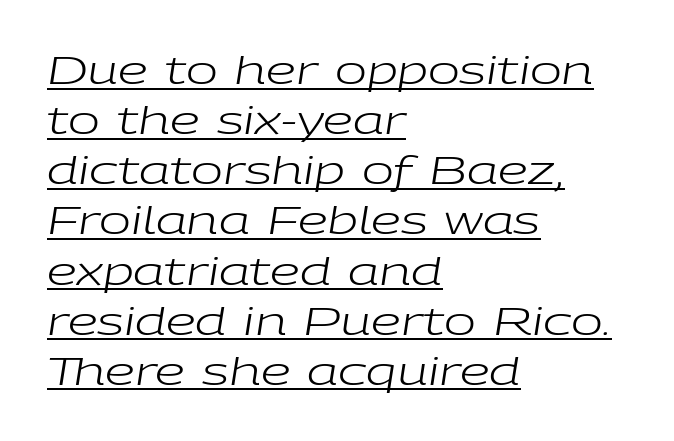
Q: Is the text bold? A: No.
Q: Is the text italic (slanted)? A: Yes, it leans right by about 9 degrees.
Q: Is the text underlined? A: Yes.
Q: How is the paragraph aligned? A: Left-aligned.
Q: Is the spacing between letters normal or unusually wide? A: Normal.
Q: Is the spacing between lines tight, normal or loose? A: Normal.
Q: Width (condensed, normal, or wide)? A: Wide.
Q: Stroke contrast? A: Low.
Q: x-height? A: Medium.
Q: Monospaced? A: No.
